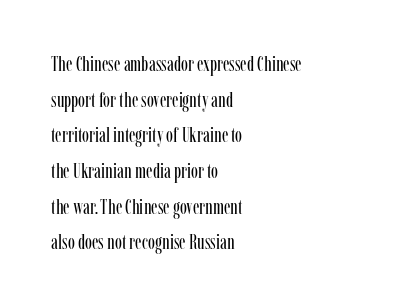
{"italic": "no", "bold": "no", "underline": "no", "align": "left", "line_spacing": "normal", "line_spacing_ratio": 1.7, "letter_spacing": "normal", "letter_spacing_em": 0.0, "glyph_px": 21}
